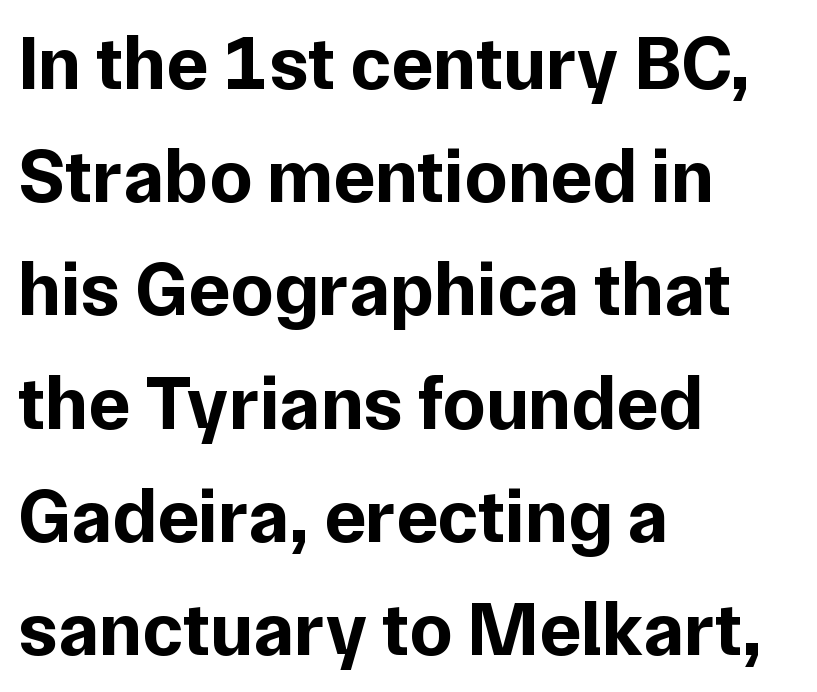
Typesetter's note: full bold, strokes at maximum text heaviness. Short note: letters normally spaced. Think of a printed novel: that variable character pitch is what you see here. Short and long lines alike share a common starting point at left. Whoever set this chose a conventional vertical rhythm.
